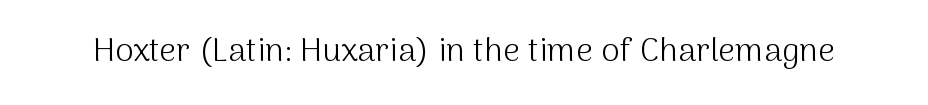
The image shows 33 px light sans-serif type, upright; set normal letter spacing, not underlined; medium stroke contrast and a medium x-height.
